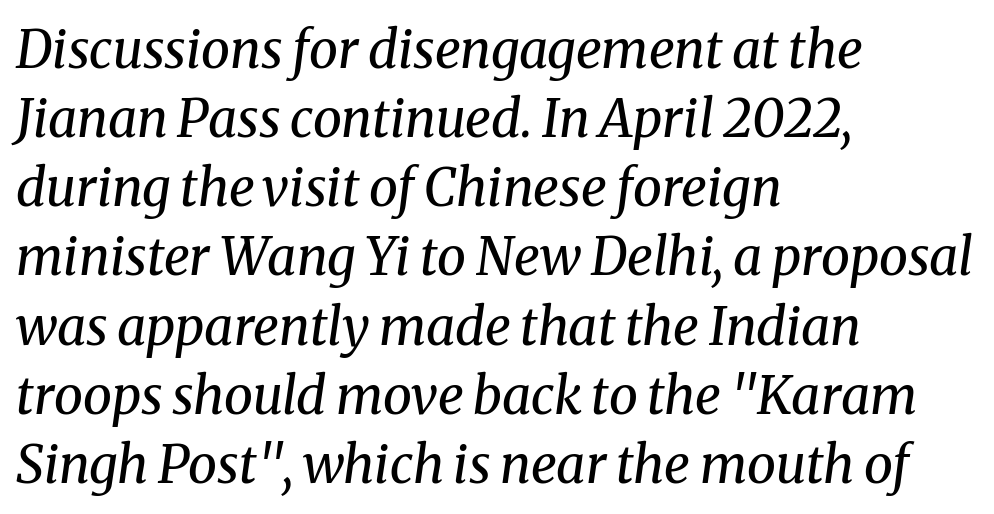
The image shows 52 px regular-weight serif type, italic (leaning right); set left-aligned, normal line spacing (1.33x), normal letter spacing, not underlined; medium stroke contrast and a medium x-height.
